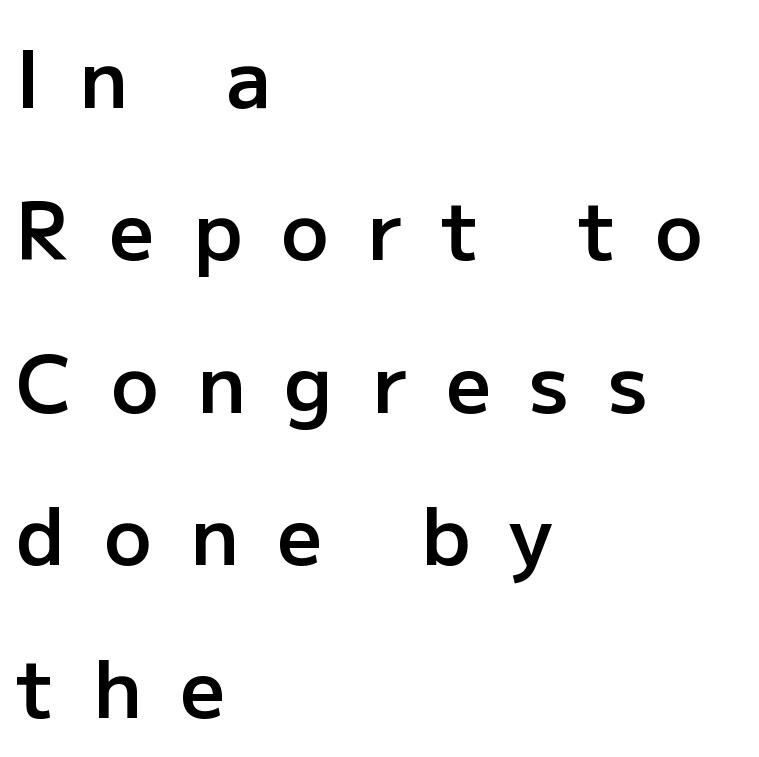
{"serif": "no", "italic": "no", "bold": "semi", "weight": "semibold", "width": "normal", "stroke_contrast": "low", "x_height": "medium", "monospaced": "no", "underline": "no", "align": "left", "line_spacing": "loose", "line_spacing_ratio": 1.93, "letter_spacing": "wide", "letter_spacing_em": 0.49, "glyph_px": 79}
